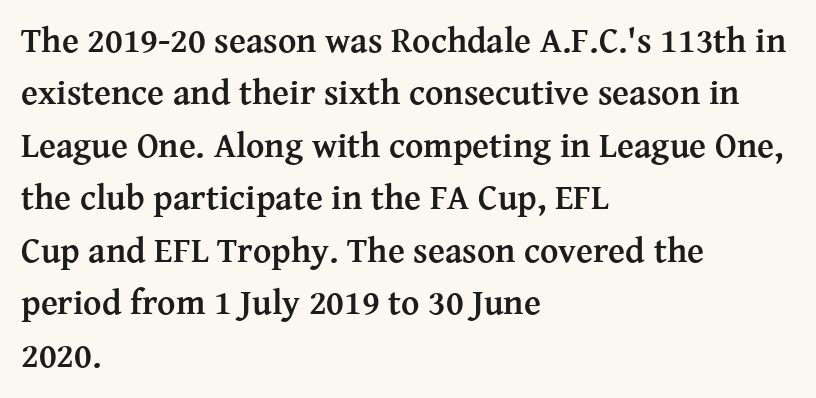
Q: Is the text bold? A: Yes.
Q: Is the text italic (slanted)? A: No, it is upright.
Q: Is the typeface a serif or a sans-serif typeface? A: Serif.
Q: Is the text underlined? A: No.
Q: How is the paragraph aligned? A: Left-aligned.
Q: Is the spacing between letters normal or unusually wide? A: Normal.
Q: Is the spacing between lines tight, normal or loose? A: Normal.
Q: Width (condensed, normal, or wide)? A: Normal.
Q: Stroke contrast? A: Medium.
Q: x-height? A: Medium.
Q: Monospaced? A: No.
